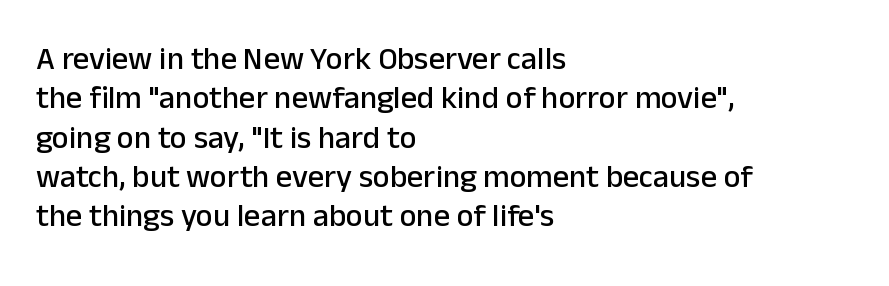
The image shows 32 px sans-serif type, upright; set left-aligned, line spacing 1.23x, normal letter spacing, not underlined; low stroke contrast and a medium x-height.
